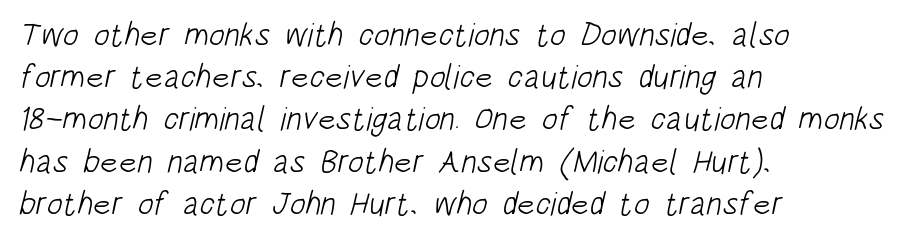
Line beginnings align vertically; line endings do not. What stands out about the letter spacing? Nothing — it is the standard amount. You could not count columns in this text — the font is proportionally spaced. The typeface chosen for these lines omits serifs. Quick note: interline space is typical. Only glyphs here, with clear space below each row.
